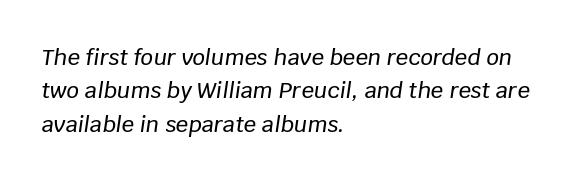
{"italic": "yes", "lean": "right", "slant_degrees": 8, "underline": "no", "align": "left", "line_spacing": "normal", "line_spacing_ratio": 1.52, "letter_spacing": "normal", "letter_spacing_em": 0.0, "glyph_px": 22}
